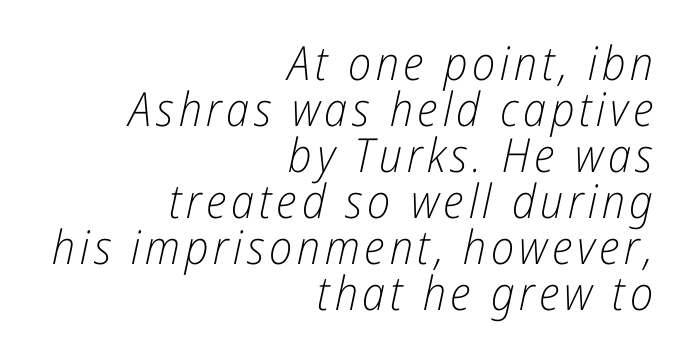
Q: Is the text bold? A: No.
Q: Is the text italic (slanted)? A: Yes, it leans right by about 12 degrees.
Q: Is the text underlined? A: No.
Q: How is the paragraph aligned? A: Right-aligned.
Q: Is the spacing between lines tight, normal or loose? A: Tight.
Q: Width (condensed, normal, or wide)? A: Condensed.
Q: Stroke contrast? A: Low.
Q: x-height? A: Medium.
Q: Monospaced? A: No.
